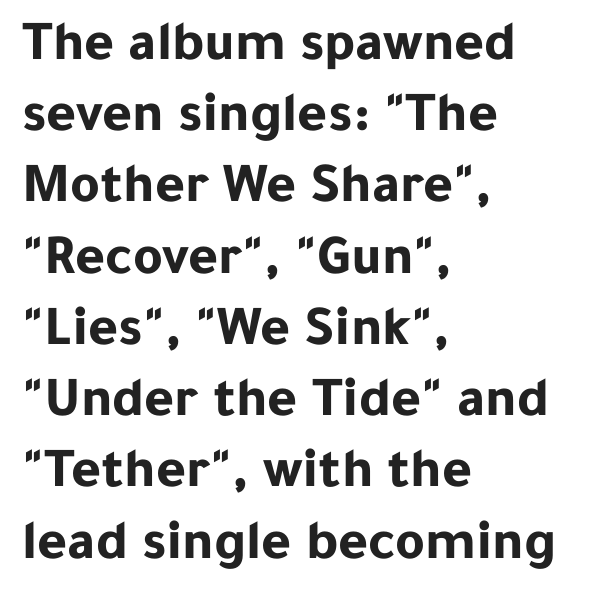
The image shows 57 px bold sans-serif type, upright; set left-aligned, normal line spacing (1.25x), normal letter spacing, not underlined; low stroke contrast and a medium x-height.
